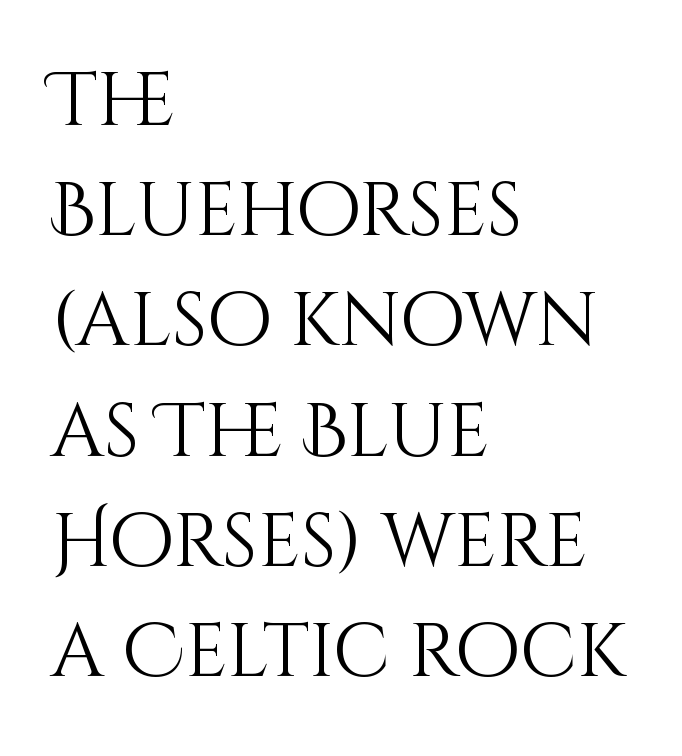
Q: Is the text bold? A: No.
Q: Is the text italic (slanted)? A: No, it is upright.
Q: Is the text underlined? A: No.
Q: How is the paragraph aligned? A: Left-aligned.
Q: Is the spacing between letters normal or unusually wide? A: Normal.
Q: Is the spacing between lines tight, normal or loose? A: Normal.
Q: Width (condensed, normal, or wide)? A: Normal.
Q: Stroke contrast? A: Medium.
Q: x-height? A: Large.
Q: Monospaced? A: No.
